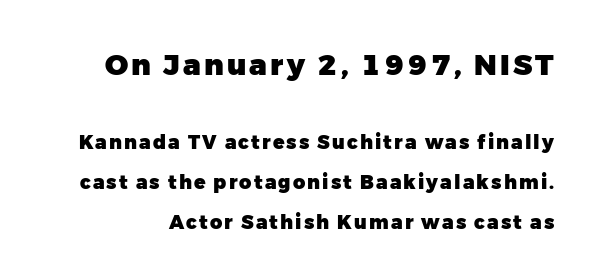
{"serif": "no", "italic": "no", "bold": "yes", "weight": "heavy", "width": "normal", "stroke_contrast": "low", "x_height": "medium", "monospaced": "no", "underline": "no", "line_spacing": "loose", "line_spacing_ratio": 2.1, "larger_block": "first", "size_ratio": 1.53, "glyph_px": 29}
